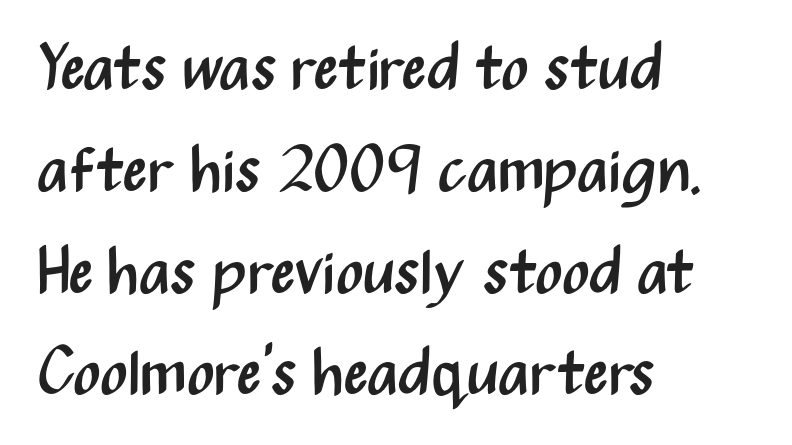
The image shows 64 px regular-weight, condensed sans-serif type, upright; set left-aligned, normal line spacing (1.59x), normal letter spacing, not underlined; medium stroke contrast and a medium x-height.
